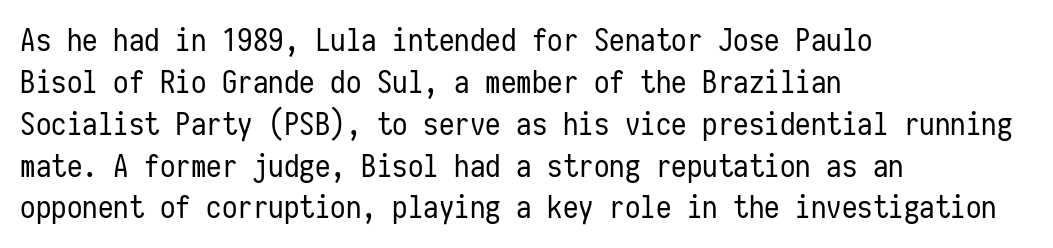
No feet cap the strokes, marking this as sans-serif type. The typesetter chose a ragged-right arrangement here. Stroke thickness stays within the range of a standard reading face or lighter. The passage shown is typed in a monospace face where columns stay perfectly aligned. You could call the tracking neutral — neither tight nor loose. These lines sit exactly where default settings would place them.
